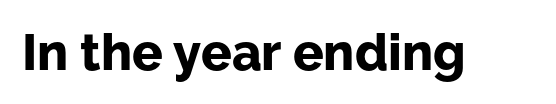
Q: Is the text bold? A: Yes.
Q: Is the text italic (slanted)? A: No, it is upright.
Q: Is the typeface a serif or a sans-serif typeface? A: Sans-serif.
Q: Is the text underlined? A: No.
Q: Is the spacing between letters normal or unusually wide? A: Normal.
Q: Width (condensed, normal, or wide)? A: Normal.
Q: Stroke contrast? A: Low.
Q: x-height? A: Medium.
Q: Monospaced? A: No.
